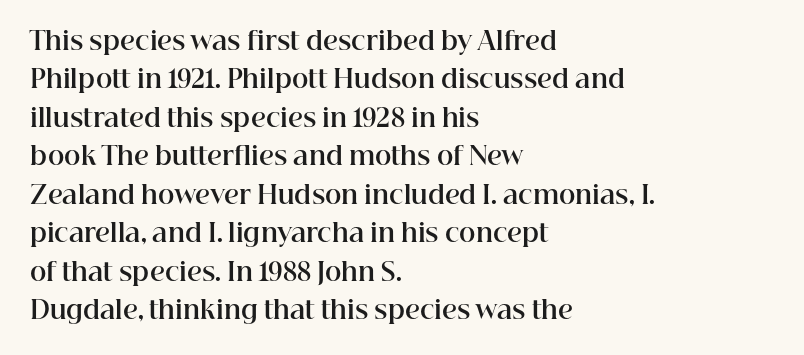
{"italic": "no", "bold": "yes", "underline": "no", "align": "left", "line_spacing": "normal", "line_spacing_ratio": 1.54, "letter_spacing": "normal", "letter_spacing_em": 0.0, "glyph_px": 25}
